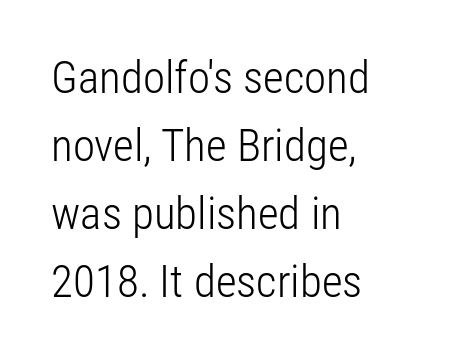
The image shows 45 px light, condensed sans-serif type, upright; set left-aligned, normal line spacing (1.51x), normal letter spacing, not underlined; low stroke contrast and a medium x-height.
